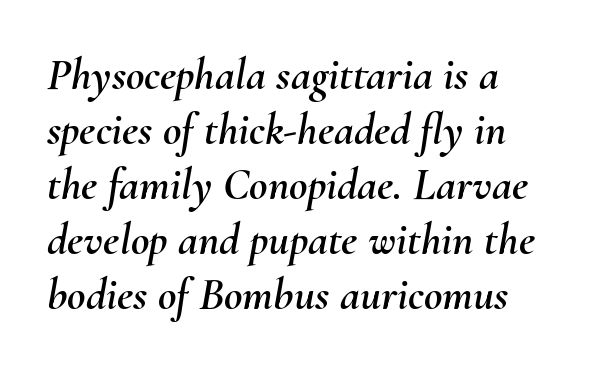
Rendered with sloped, italic letterforms. The passage shown is typed in a proportional face where columns would drift. Nothing unusual about the tracking: characters are spaced as the font intends. The typesetter chose a ragged-right arrangement here.
